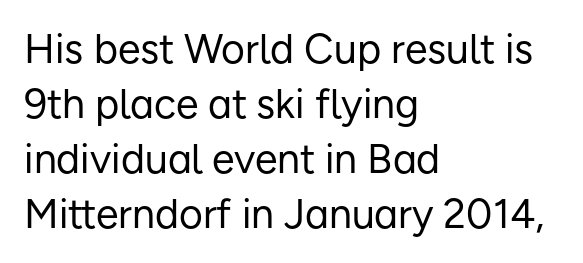
{"serif": "no", "italic": "no", "bold": "no", "weight": "regular", "width": "normal", "stroke_contrast": "low", "x_height": "medium", "monospaced": "no", "underline": "no", "align": "left", "line_spacing": "normal", "line_spacing_ratio": 1.34, "letter_spacing": "normal", "letter_spacing_em": 0.0, "glyph_px": 41}
